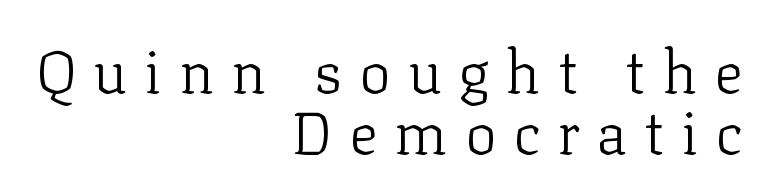
Q: Is the text bold? A: No.
Q: Is the text italic (slanted)? A: No, it is upright.
Q: Is the typeface a serif or a sans-serif typeface? A: Serif.
Q: Is the text underlined? A: No.
Q: How is the paragraph aligned? A: Right-aligned.
Q: Is the spacing between letters normal or unusually wide? A: Unusually wide.
Q: Is the spacing between lines tight, normal or loose? A: Tight.
Q: Width (condensed, normal, or wide)? A: Normal.
Q: Stroke contrast? A: Low.
Q: x-height? A: Medium.
Q: Monospaced? A: No.
